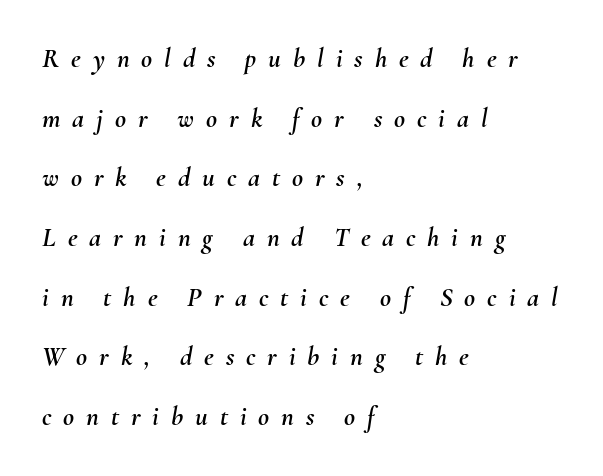
The image shows 27 px text type, italic (leaning right); set left-aligned, loose line spacing (2.21x), unusually wide letter spacing (+0.44 em), not underlined.
